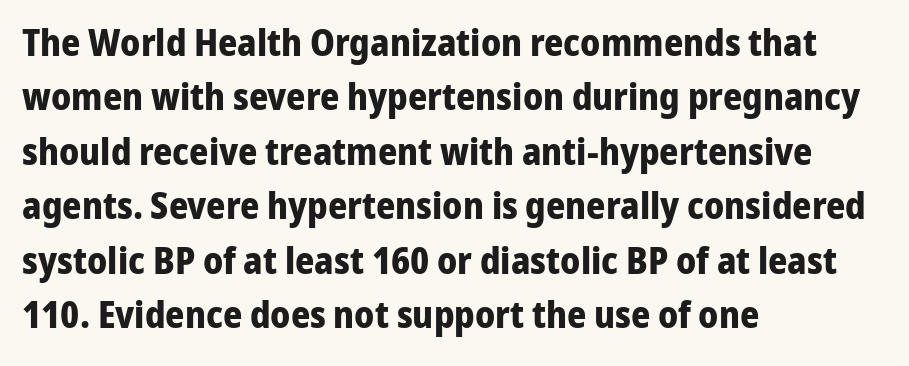
Spacing verdict: proportional, widths tailored to each character. A typesetter would call this zero additional tracking. How heavy is the stroke? Heavy — this is a bold. Compared with a centered layout, this one pins lines to the left instead.
